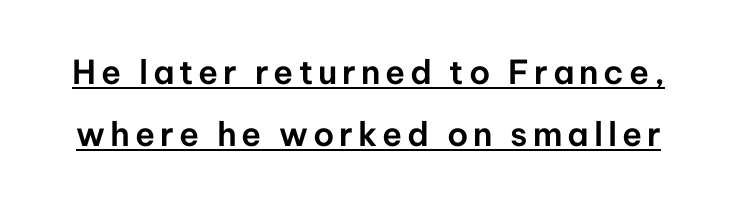
{"serif": "no", "italic": "no", "width": "normal", "stroke_contrast": "low", "x_height": "medium", "monospaced": "no", "underline": "yes", "line_spacing_ratio": 1.87, "glyph_px": 33}
